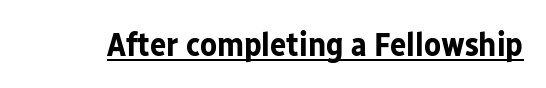
Plenty of ink on the page — the face is bold. Looks like regular typesetting: each glyph gets only the width it needs. Standard letterfit; no display-style spreading of the glyphs. Ordinary non-slanted type is in use. Underlining? Definitely there. The designer went with a sans here, leaving each stem footless.
